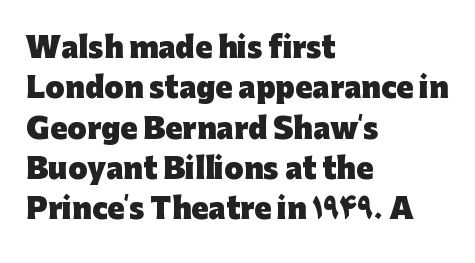
The image shows 28 px heavy sans-serif type, upright; set left-aligned, normal line spacing (1.44x), normal letter spacing, not underlined; low stroke contrast and a medium x-height.
